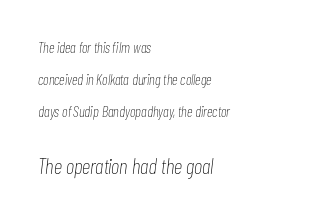
{"italic": "yes", "lean": "right", "slant_degrees": 7, "bold": "no", "underline": "no", "align": "left", "line_spacing": "loose", "line_spacing_ratio": 2.15, "letter_spacing": "normal", "letter_spacing_em": 0.0, "larger_block": "second", "size_ratio": 1.47, "glyph_px": 22}
